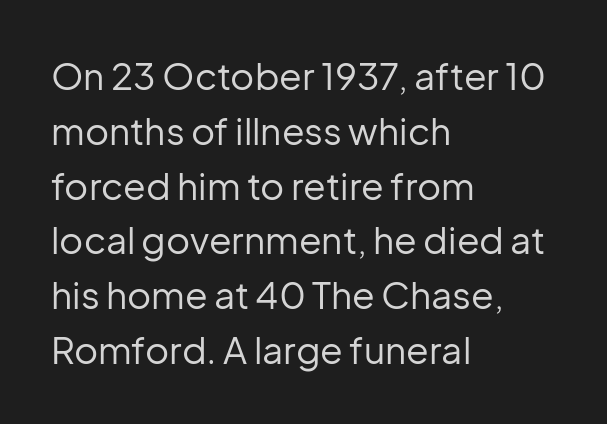
The image shows 37 px regular-weight sans-serif type, upright; set left-aligned, normal line spacing (1.48x), normal letter spacing, not underlined; low stroke contrast and a medium x-height.
